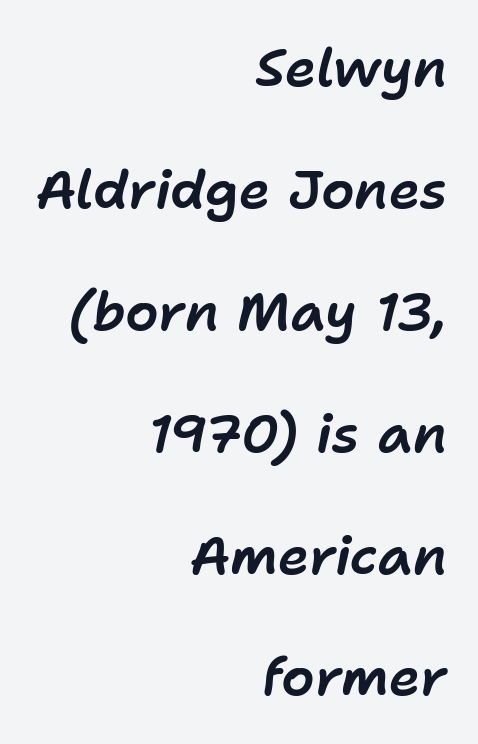
{"italic": "yes", "lean": "right", "slant_degrees": 11, "width": "normal", "stroke_contrast": "low", "x_height": "medium", "monospaced": "no", "underline": "no", "align": "right", "line_spacing": "loose", "line_spacing_ratio": 2.3, "letter_spacing": "normal", "letter_spacing_em": 0.0, "glyph_px": 53}
